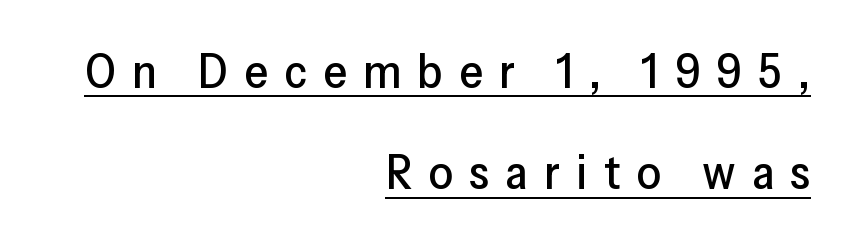
The image shows 48 px sans-serif type, upright; set right-aligned, loose line spacing (2.11x), unusually wide letter spacing (+0.34 em), underlined; low stroke contrast and a medium x-height.
